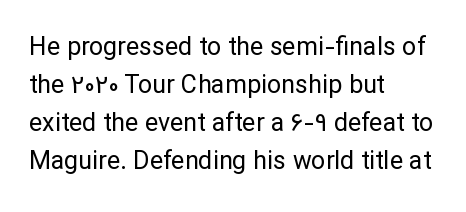
The font's upright variant was chosen for this text. The specimen omits any rule beneath the text block's lines. All the whitespace from short lines collects on the right. Tracking here is standard; glyphs follow each other at the usual distance.
